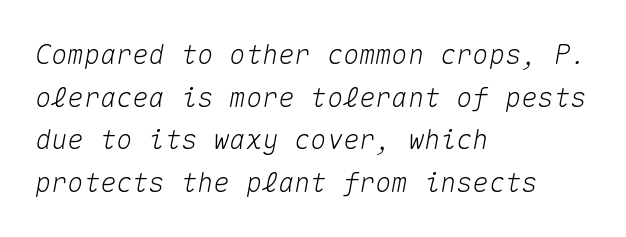
The image shows 27 px text type, italic (leaning right); set left-aligned, normal line spacing (1.58x), normal letter spacing, not underlined.
